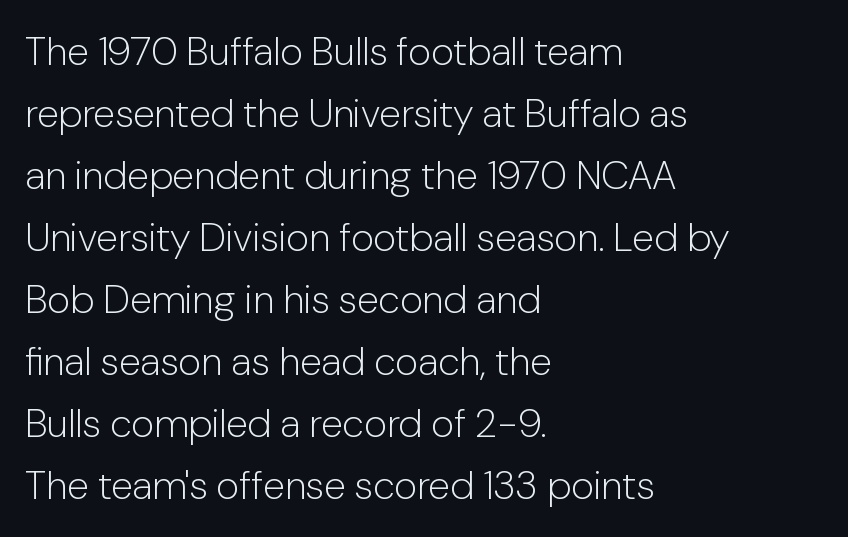
Q: Is the text bold? A: No.
Q: Is the text italic (slanted)? A: No, it is upright.
Q: Is the typeface a serif or a sans-serif typeface? A: Sans-serif.
Q: Is the text underlined? A: No.
Q: How is the paragraph aligned? A: Left-aligned.
Q: Is the spacing between letters normal or unusually wide? A: Normal.
Q: Is the spacing between lines tight, normal or loose? A: Normal.
Q: Width (condensed, normal, or wide)? A: Normal.
Q: Stroke contrast? A: Low.
Q: x-height? A: Medium.
Q: Monospaced? A: No.
